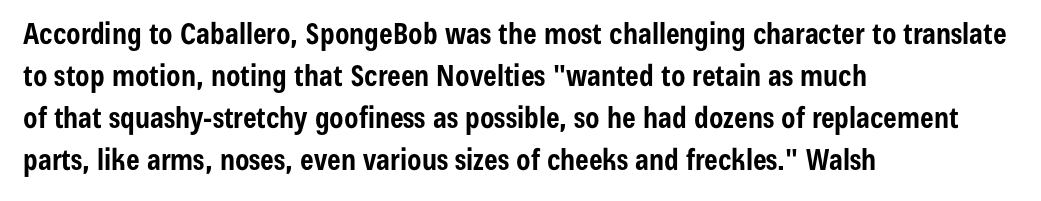
{"serif": "no", "italic": "no", "bold": "yes", "weight": "bold", "width": "condensed", "stroke_contrast": "low", "x_height": "medium", "monospaced": "no", "underline": "no", "align": "left", "line_spacing": "normal", "line_spacing_ratio": 1.45, "letter_spacing": "normal", "letter_spacing_em": 0.0, "glyph_px": 29}
